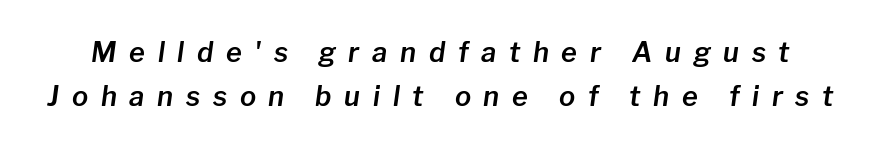
The image shows 27 px text type, italic (leaning right); set normal line spacing (1.64x), unusually wide letter spacing (+0.47 em), not underlined.
